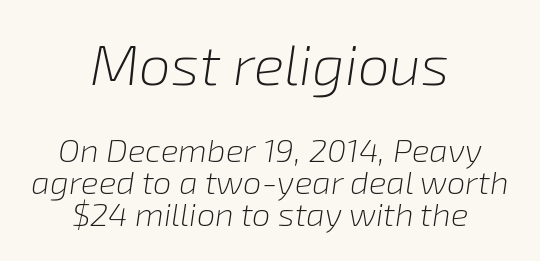
Q: Is the text bold? A: No.
Q: Is the text italic (slanted)? A: Yes, it leans right by about 8 degrees.
Q: Is the text underlined? A: No.
Q: How is the paragraph aligned? A: Centered.
Q: Is the spacing between letters normal or unusually wide? A: Normal.
Q: Is the spacing between lines tight, normal or loose? A: Tight.
Q: Which block of text is set in a larger size, the first (top) or the second (bottom)? A: The first (top) one.
Q: Width (condensed, normal, or wide)? A: Normal.
Q: Stroke contrast? A: Low.
Q: x-height? A: Medium.
Q: Monospaced? A: No.
